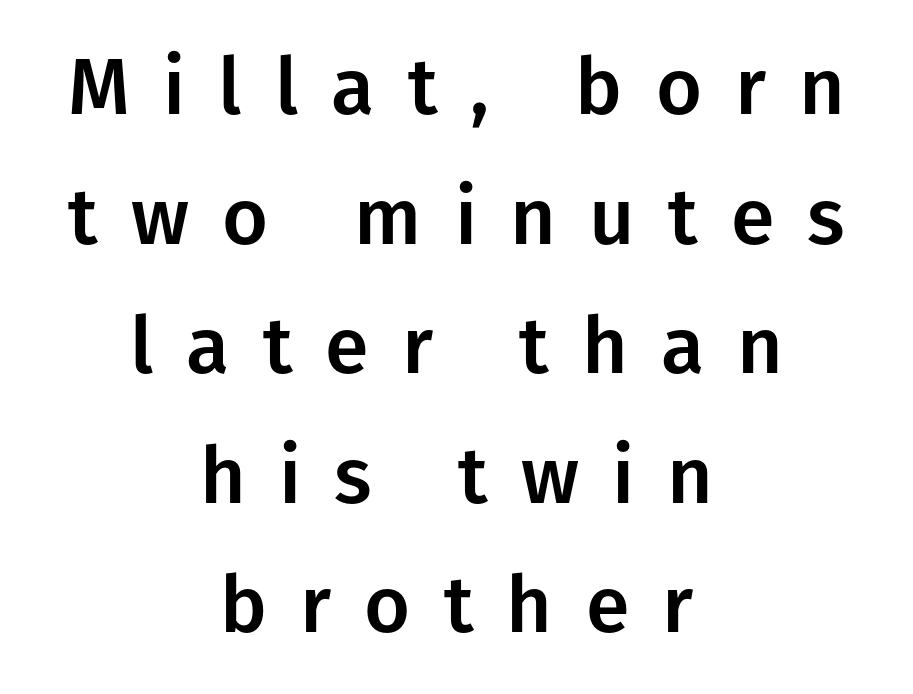
{"serif": "no", "italic": "no", "width": "normal", "stroke_contrast": "low", "x_height": "medium", "monospaced": "no", "underline": "no", "align": "center", "line_spacing": "normal", "line_spacing_ratio": 1.64, "letter_spacing": "wide", "letter_spacing_em": 0.42, "glyph_px": 79}
